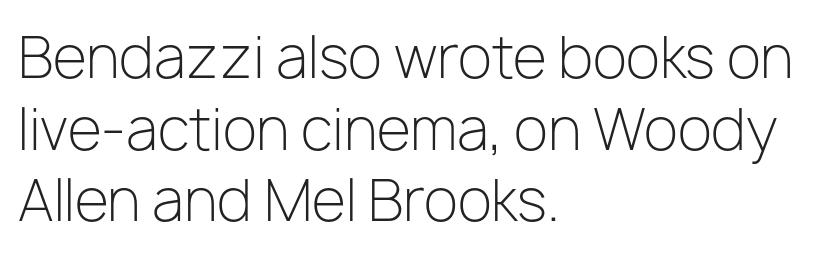
{"serif": "no", "italic": "no", "bold": "no", "weight": "light", "width": "normal", "stroke_contrast": "low", "x_height": "medium", "monospaced": "no", "underline": "no", "align": "left", "line_spacing": "normal", "line_spacing_ratio": 1.28, "letter_spacing": "normal", "letter_spacing_em": 0.0, "glyph_px": 56}
